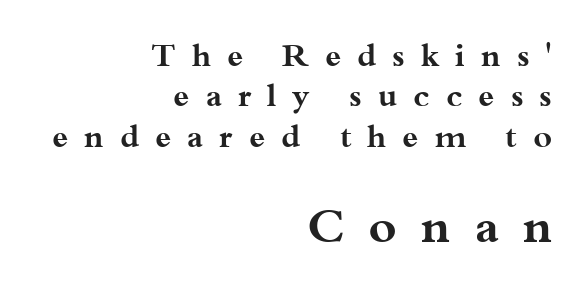
Q: Is the text bold? A: Yes.
Q: Is the text italic (slanted)? A: No, it is upright.
Q: Is the typeface a serif or a sans-serif typeface? A: Serif.
Q: Is the text underlined? A: No.
Q: How is the paragraph aligned? A: Right-aligned.
Q: Is the spacing between letters normal or unusually wide? A: Unusually wide.
Q: Is the spacing between lines tight, normal or loose? A: Normal.
Q: Which block of text is set in a larger size, the first (top) or the second (bottom)? A: The second (bottom) one.
Q: Width (condensed, normal, or wide)? A: Wide.
Q: Stroke contrast? A: Medium.
Q: x-height? A: Small.
Q: Monospaced? A: No.
